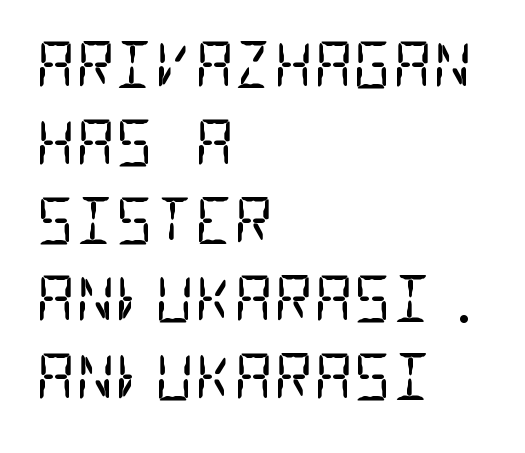
Words appear dense and cohesive because spacing is normal. This rendering employs a face without finishing strokes, i.e., a sans-serif. A student would call this left alignment; a typographer would say flush left, rag right. Lines of text with bare space underneath. The passage shown is not bold in any degree. You could count columns in this text — the font is strictly monospaced.
